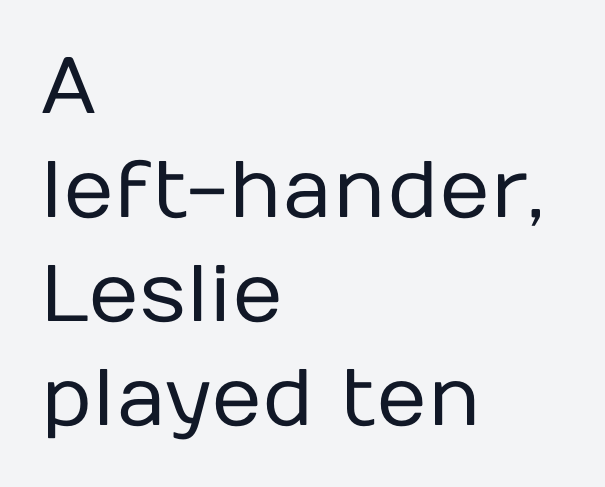
The image shows 80 px regular-weight sans-serif type, upright; set left-aligned, normal line spacing (1.3x), normal letter spacing, not underlined; low stroke contrast and a medium x-height.
